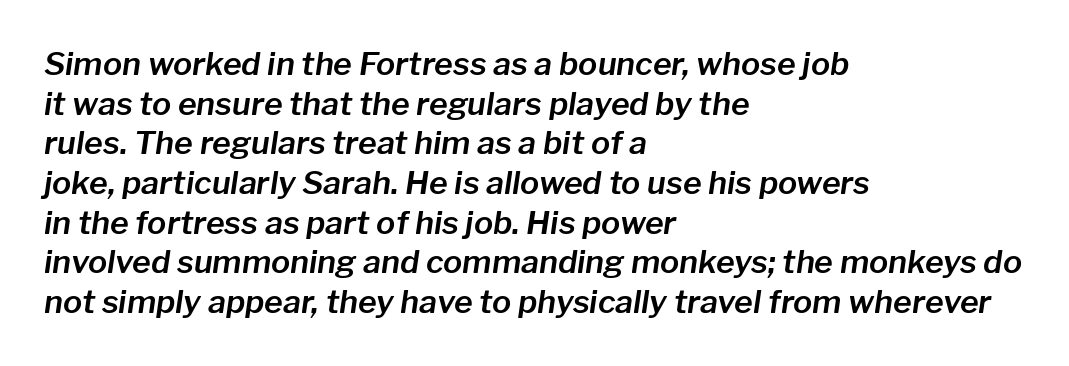
Decoration check: the copy has no underline. Observe the ordinary spacing: letters are neighbours, not strangers. Do the characters align in a grid? No, the font is proportional. Italic? Definitely — the glyphs are oblique. If you drew a ruler down the left edge, every line would touch it.
